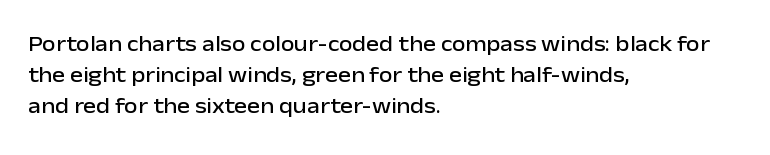
Q: Is the text italic (slanted)? A: No, it is upright.
Q: Is the text underlined? A: No.
Q: How is the paragraph aligned? A: Left-aligned.
Q: Is the spacing between letters normal or unusually wide? A: Normal.
Q: Is the spacing between lines tight, normal or loose? A: Normal.
